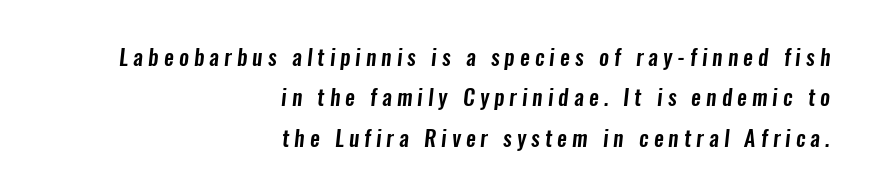
The compositor pushed each line to the right boundary. Descenders hang freely into open space. Characters follow at a spacing far wider than the type designer built in.
